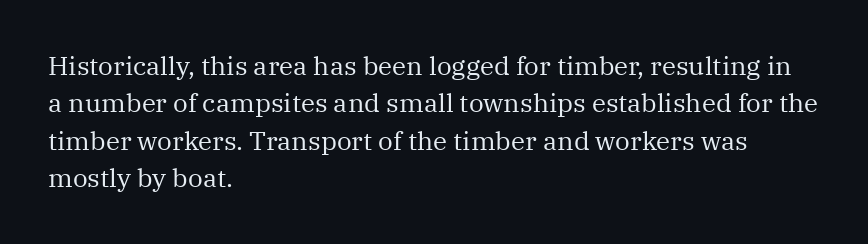
{"italic": "no", "bold": "no", "underline": "no", "align": "left", "line_spacing": "normal", "line_spacing_ratio": 1.44, "letter_spacing": "normal", "letter_spacing_em": 0.0, "glyph_px": 26}
